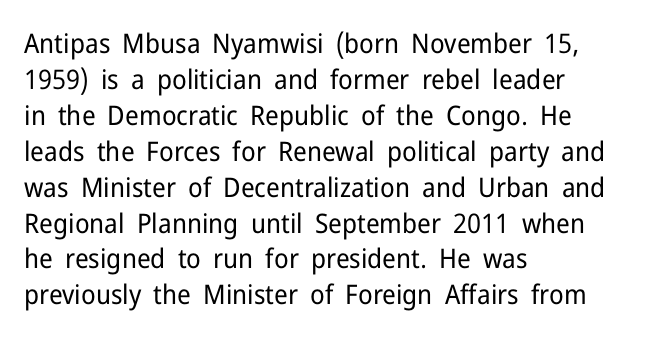
Q: Is the text bold? A: No.
Q: Is the text italic (slanted)? A: No, it is upright.
Q: Is the text underlined? A: No.
Q: How is the paragraph aligned? A: Left-aligned.
Q: Is the spacing between letters normal or unusually wide? A: Normal.
Q: Is the spacing between lines tight, normal or loose? A: Normal.
